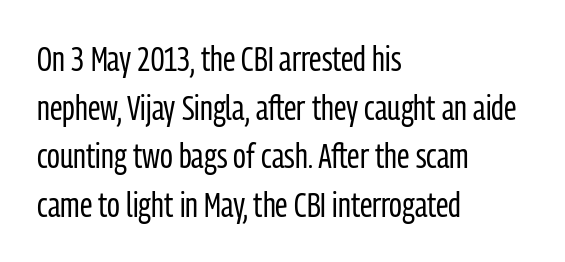
{"serif": "no", "italic": "no", "bold": "no", "weight": "regular", "width": "condensed", "stroke_contrast": "low", "x_height": "medium", "monospaced": "no", "underline": "no", "align": "left", "line_spacing": "normal", "line_spacing_ratio": 1.39, "letter_spacing": "normal", "letter_spacing_em": 0.0, "glyph_px": 35}
